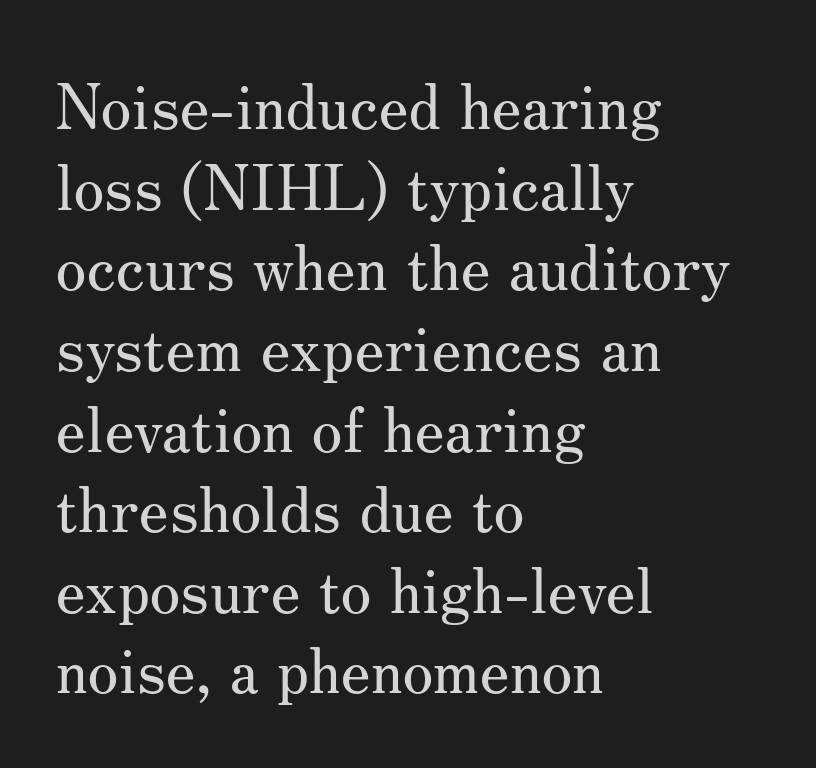
The image shows 63 px regular-weight serif type, upright; set left-aligned, normal line spacing (1.28x), normal letter spacing, not underlined; medium stroke contrast and a small x-height.
